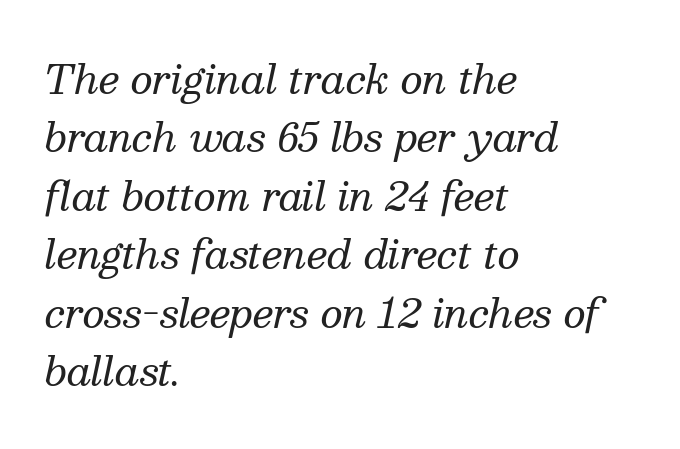
Decoration check: the copy has no underline. Words appear dense and cohesive because spacing is normal. Ink coverage per letter is moderate at most. Yep, that's italic — everything's leaning. Where is the straight margin? On the left. The text was rendered using a seriffed face with decorative stroke endings.
